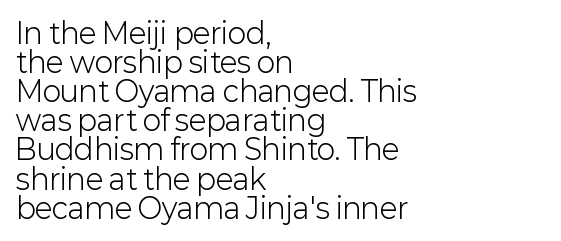
{"serif": "no", "italic": "no", "bold": "no", "weight": "light", "width": "normal", "stroke_contrast": "low", "x_height": "medium", "monospaced": "no", "underline": "no", "align": "left", "line_spacing": "tight", "line_spacing_ratio": 1.04, "letter_spacing": "normal", "letter_spacing_em": 0.0, "glyph_px": 28}
